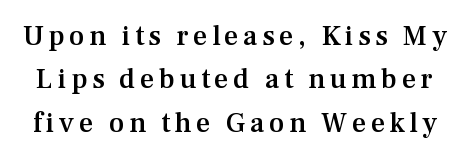
Q: Is the text bold? A: Semi-bold.
Q: Is the text italic (slanted)? A: No, it is upright.
Q: Is the typeface a serif or a sans-serif typeface? A: Serif.
Q: Is the text underlined? A: No.
Q: Is the spacing between lines tight, normal or loose? A: Normal.
Q: Width (condensed, normal, or wide)? A: Normal.
Q: Stroke contrast? A: Medium.
Q: x-height? A: Medium.
Q: Monospaced? A: No.
